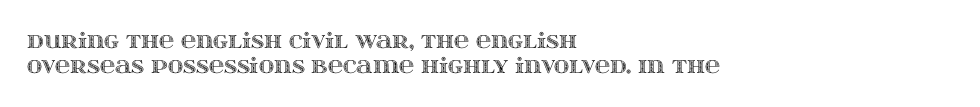
Q: Is the text italic (slanted)? A: No, it is upright.
Q: Is the text underlined? A: No.
Q: How is the paragraph aligned? A: Left-aligned.
Q: Is the spacing between letters normal or unusually wide? A: Normal.
